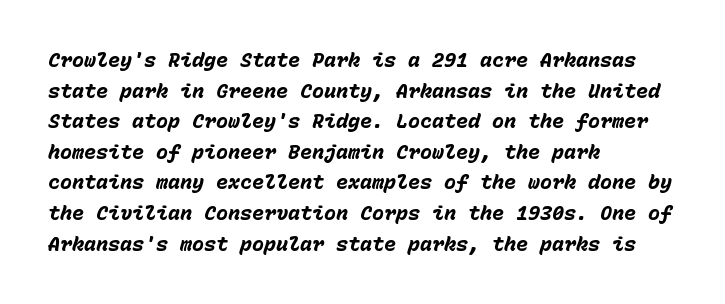
The image shows 20 px bold type, italic (leaning right); set left-aligned, normal line spacing (1.53x), normal letter spacing, not underlined.
